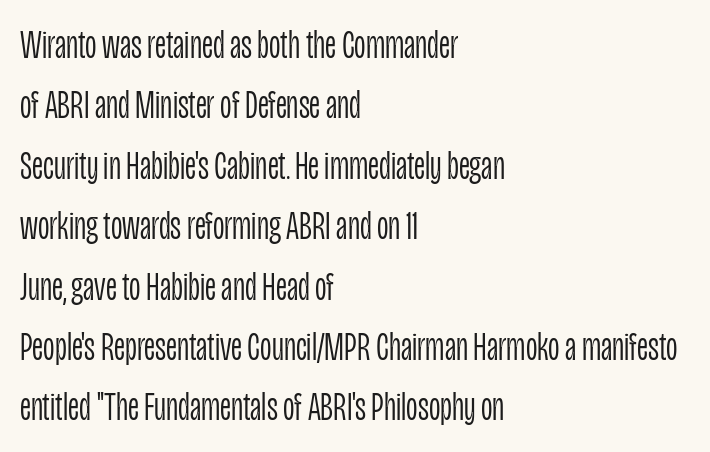
The glyphs in this specimen are sans serif. The passage shown stacks its lines at a standard gap. Proportional: the letters do not fall into vertical columns. The passage is arranged the way most books set body copy — flush left. In terms of letterspacing, this is plain default setting.
